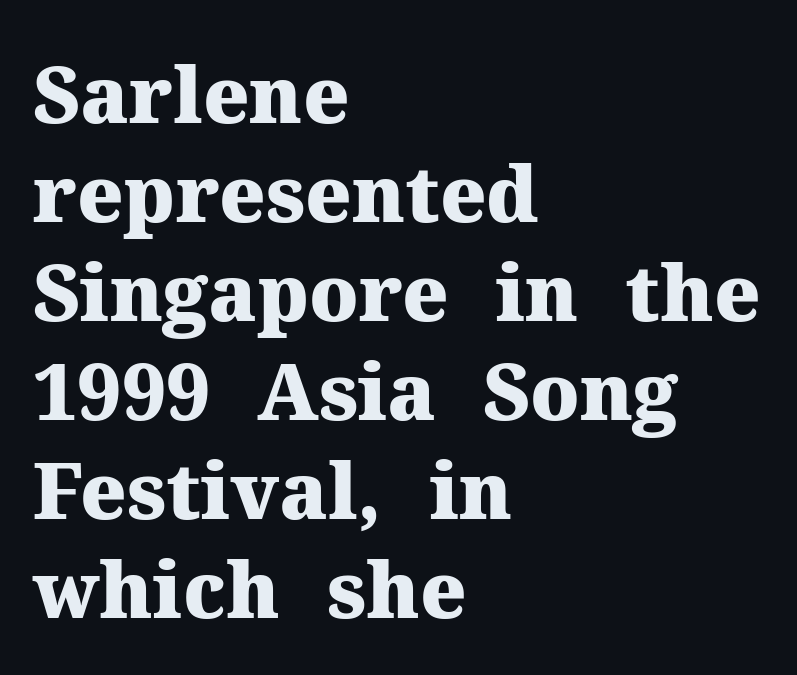
Q: Is the text bold? A: Yes.
Q: Is the text italic (slanted)? A: No, it is upright.
Q: Is the typeface a serif or a sans-serif typeface? A: Serif.
Q: Is the text underlined? A: No.
Q: How is the paragraph aligned? A: Left-aligned.
Q: Is the spacing between letters normal or unusually wide? A: Normal.
Q: Is the spacing between lines tight, normal or loose? A: Normal.
Q: Width (condensed, normal, or wide)? A: Normal.
Q: Stroke contrast? A: Medium.
Q: x-height? A: Medium.
Q: Monospaced? A: No.
